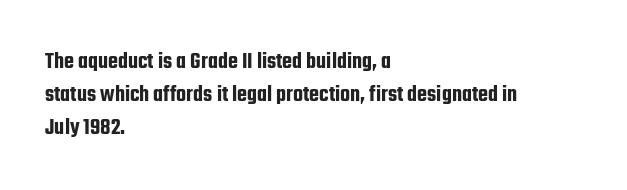
Plain, unruled lines of type. Letter spacing: default. Quick note: interline space is typical. Does the lettering tilt? It doesn't — this is upright. One-word summary of the alignment: left.
